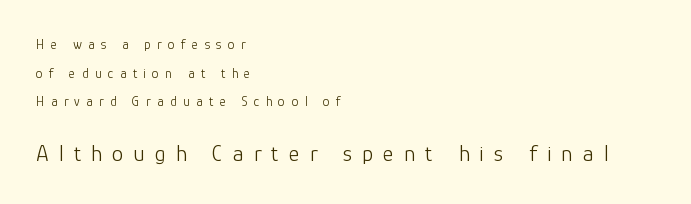
Q: Is the text bold? A: No.
Q: Is the text italic (slanted)? A: No, it is upright.
Q: Is the text underlined? A: No.
Q: How is the paragraph aligned? A: Left-aligned.
Q: Is the spacing between letters normal or unusually wide? A: Unusually wide.
Q: Is the spacing between lines tight, normal or loose? A: Loose.
Q: Which block of text is set in a larger size, the first (top) or the second (bottom)? A: The second (bottom) one.
